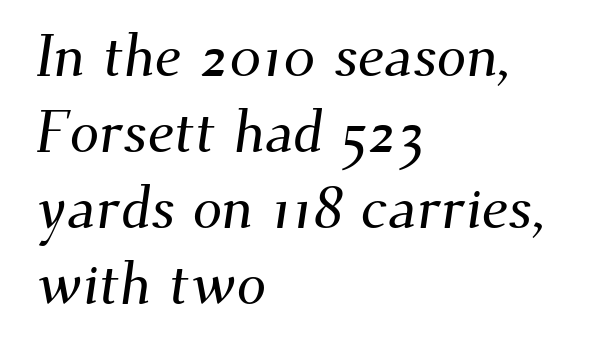
{"serif": "yes", "width": "normal", "stroke_contrast": "medium", "x_height": "small", "monospaced": "no", "underline": "no", "align": "left", "line_spacing": "normal", "line_spacing_ratio": 1.29, "letter_spacing": "normal", "letter_spacing_em": 0.0, "glyph_px": 59}
